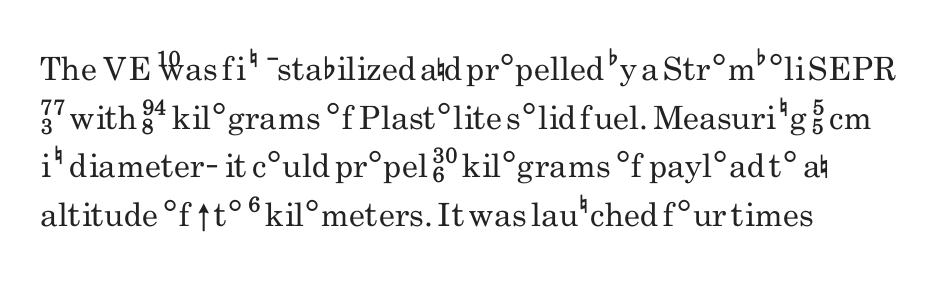
Q: Is the text bold? A: No.
Q: Is the text italic (slanted)? A: No, it is upright.
Q: Is the typeface a serif or a sans-serif typeface? A: Sans-serif.
Q: Is the text underlined? A: No.
Q: Is the spacing between letters normal or unusually wide? A: Normal.
Q: Is the spacing between lines tight, normal or loose? A: Normal.
Q: Width (condensed, normal, or wide)? A: Condensed.
Q: Stroke contrast? A: Low.
Q: x-height? A: Small.
Q: Monospaced? A: No.
